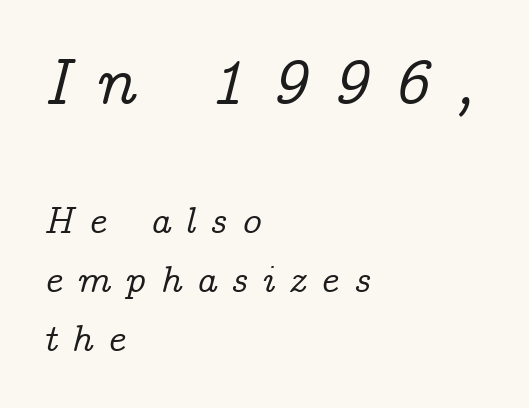
Q: Is the text italic (slanted)? A: Yes, it leans right by about 14 degrees.
Q: Is the typeface a serif or a sans-serif typeface? A: Serif.
Q: Is the text underlined? A: No.
Q: How is the paragraph aligned? A: Left-aligned.
Q: Is the spacing between letters normal or unusually wide? A: Unusually wide.
Q: Is the spacing between lines tight, normal or loose? A: Normal.
Q: Which block of text is set in a larger size, the first (top) or the second (bottom)? A: The first (top) one.
Q: Width (condensed, normal, or wide)? A: Normal.
Q: Stroke contrast? A: Low.
Q: x-height? A: Medium.
Q: Monospaced? A: No.
